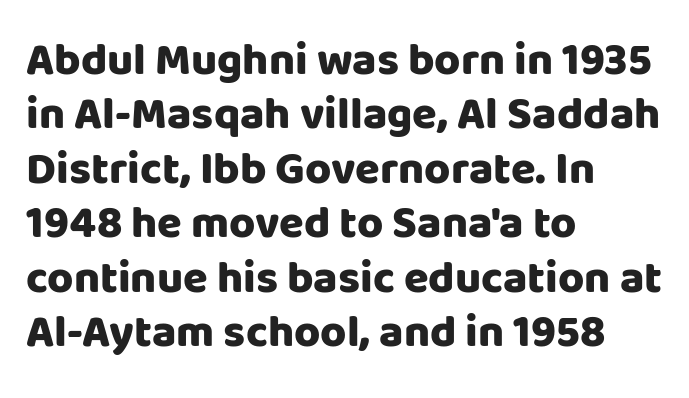
The image shows 45 px heavy sans-serif type, upright; set left-aligned, line spacing 1.21x, normal letter spacing, not underlined; low stroke contrast and a large x-height.
